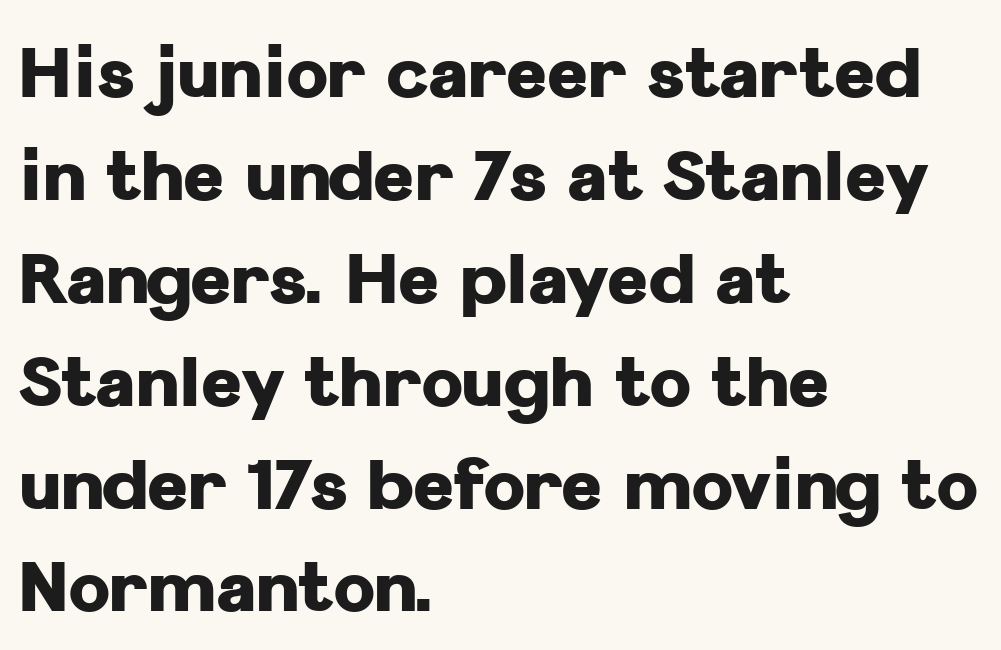
The image shows 70 px heavy sans-serif type, upright; set left-aligned, normal line spacing (1.47x), normal letter spacing, not underlined; low stroke contrast and a medium x-height.
